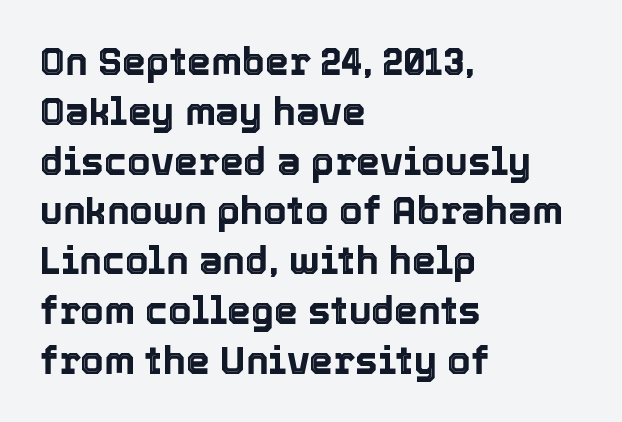
Q: Is the text italic (slanted)? A: No, it is upright.
Q: Is the text underlined? A: No.
Q: How is the paragraph aligned? A: Left-aligned.
Q: Is the spacing between letters normal or unusually wide? A: Normal.
Q: Is the spacing between lines tight, normal or loose? A: Normal.
Q: Width (condensed, normal, or wide)? A: Normal.
Q: x-height? A: Medium.
Q: Monospaced? A: No.
